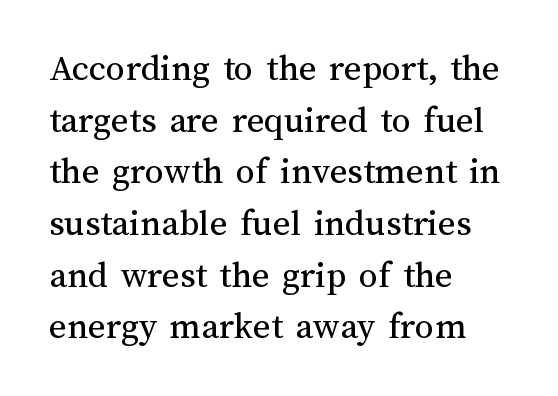
The image shows 38 px regular-weight type, upright; set left-aligned, normal line spacing (1.36x), normal letter spacing, not underlined; medium stroke contrast and a medium x-height.
